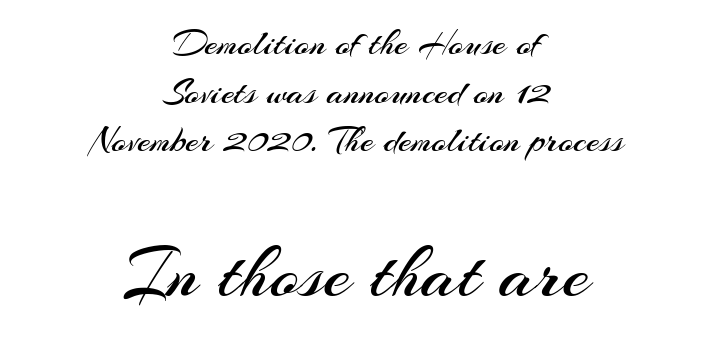
{"serif": "no", "bold": "no", "weight": "regular", "width": "normal", "stroke_contrast": "medium", "x_height": "small", "monospaced": "no", "underline": "no", "align": "center", "line_spacing": "normal", "line_spacing_ratio": 1.28, "letter_spacing": "normal", "letter_spacing_em": 0.0, "larger_block": "second", "size_ratio": 2.0, "glyph_px": 76}
